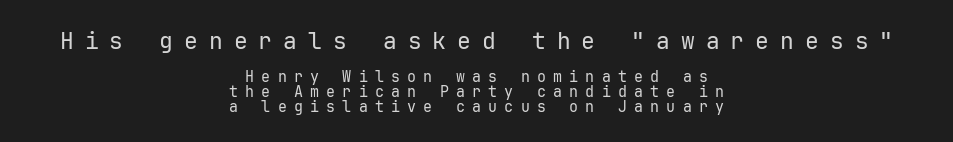
Ordinary non-slanted type is in use. Quick note: interline space is minimal. The passage shown has open, widely tracked lettering throughout. Bigger letters appear in the top chunk; the bottom chunk is reduced.
